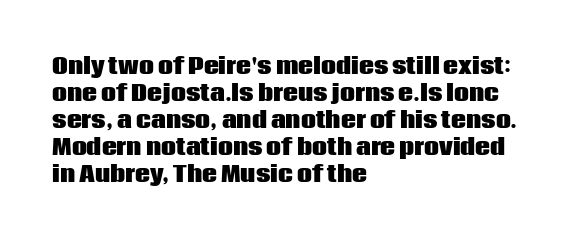
{"italic": "no", "bold": "yes", "underline": "no", "align": "left", "line_spacing": "normal", "line_spacing_ratio": 1.29, "letter_spacing": "normal", "letter_spacing_em": 0.0, "glyph_px": 21}
